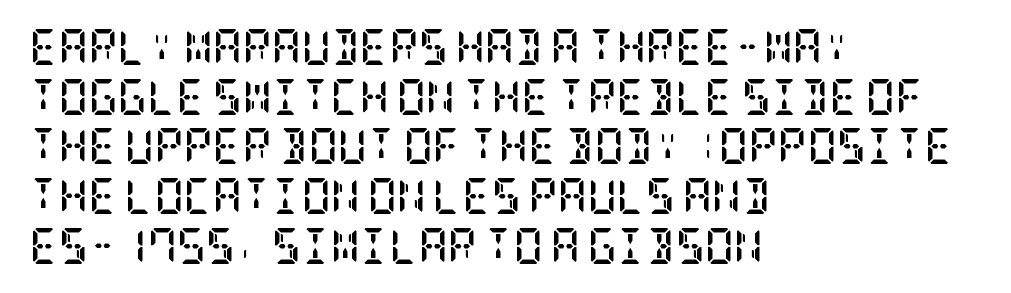
The image shows 36 px semibold, condensed serif type, upright; set left-aligned, normal line spacing (1.38x), normal letter spacing, not underlined; low stroke contrast and a large x-height.
